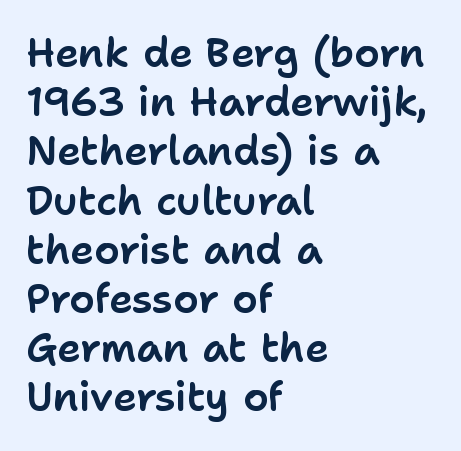
The face used here is rendered with its standard letterfit. This sample has the flowing, uneven cadence of proportional lettering. Leftover space on each line is placed entirely after the last word. This sample uses a sans-serif face. Any mark beneath the type? The region is blank. Vertical strokes here are truly vertical.
